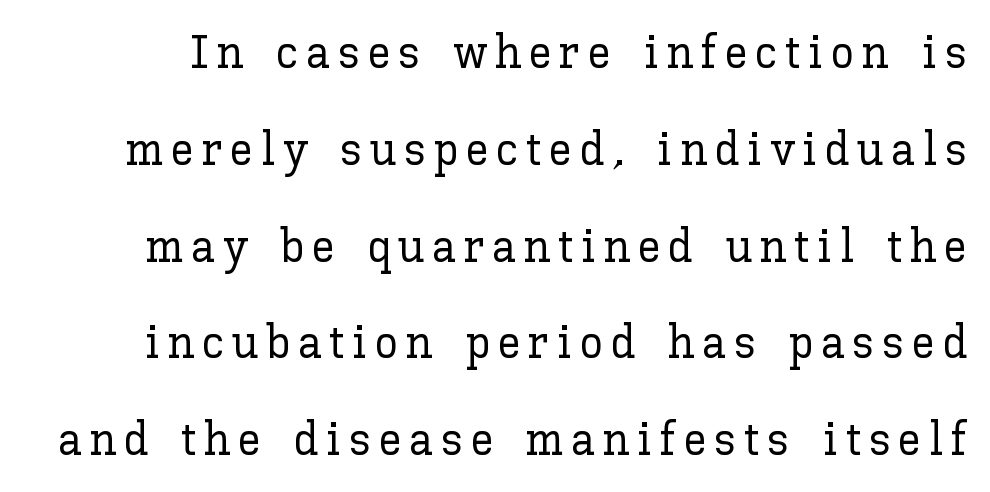
It's the straight-up-and-down kind of type. Leading: increased. Any mark beneath the type? The region is blank. Spacing verdict: proportional, widths tailored to each character.
